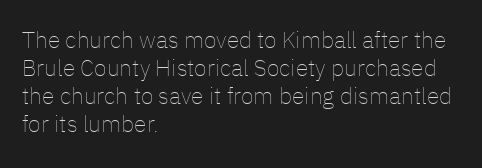
{"italic": "no", "bold": "no", "underline": "no", "align": "left", "line_spacing_ratio": 1.22, "letter_spacing": "normal", "letter_spacing_em": 0.0, "glyph_px": 23}
